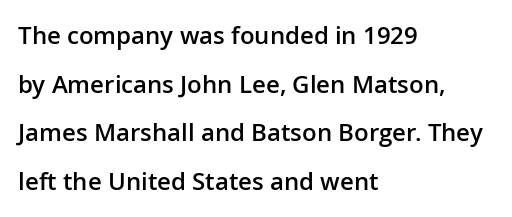
A somewhat darkened texture: the type is semibold rather than bold. The lines in this sample share a left origin and differ only in where they stop. This is roman type, the default non-slanted kind. Characters follow at the spacing the type designer built in.
